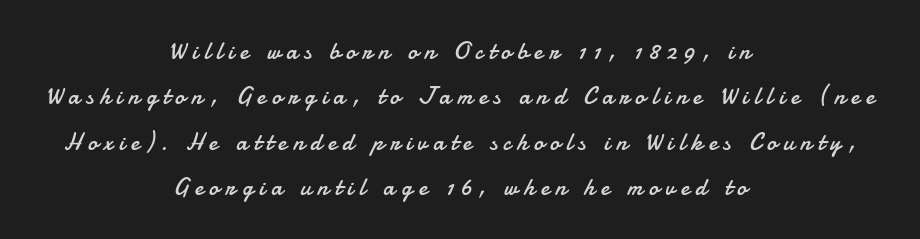
The image shows 24 px text type; set centered, line spacing 1.89x, unusually wide letter spacing (+0.26 em), not underlined.
